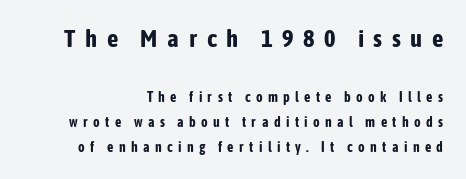
{"italic": "no", "bold": "yes", "underline": "no", "line_spacing_ratio": 1.8, "letter_spacing": "wide", "letter_spacing_em": 0.38, "larger_block": "first", "size_ratio": 1.79, "glyph_px": 25}
